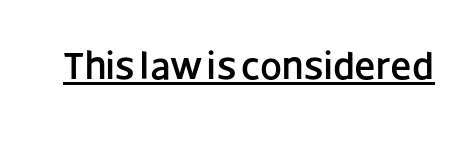
{"serif": "no", "italic": "no", "width": "normal", "stroke_contrast": "low", "x_height": "large", "monospaced": "no", "underline": "yes", "letter_spacing": "normal", "letter_spacing_em": 0.0, "glyph_px": 39}
